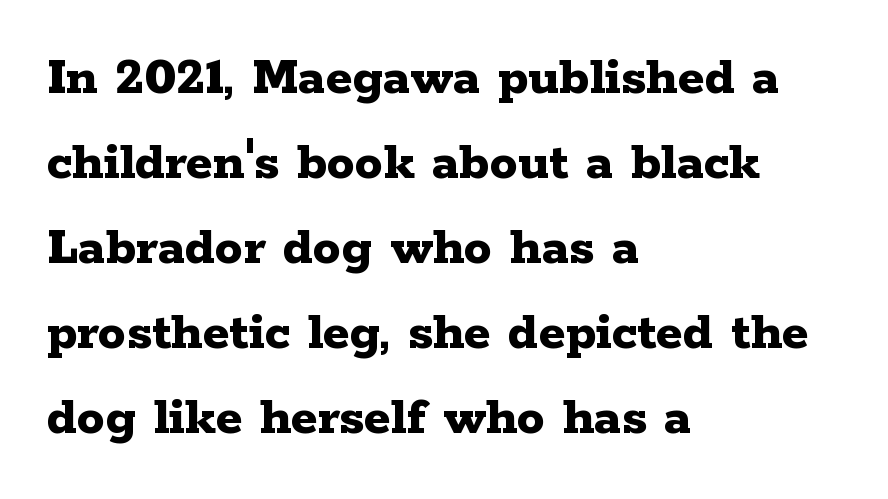
{"serif": "yes", "italic": "no", "bold": "yes", "weight": "bold", "width": "wide", "stroke_contrast": "low", "x_height": "medium", "monospaced": "no", "underline": "no", "align": "left", "line_spacing": "normal", "line_spacing_ratio": 1.52, "letter_spacing": "normal", "letter_spacing_em": 0.0, "glyph_px": 56}
